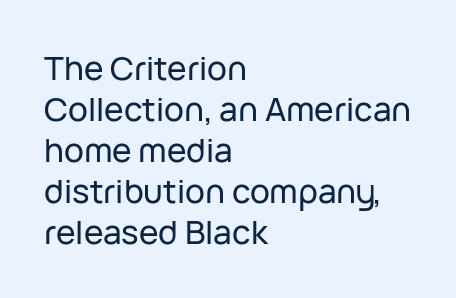
The image shows 33 px sans-serif type, upright; set left-aligned, line spacing 1.24x, normal letter spacing, not underlined; low stroke contrast and a medium x-height.
